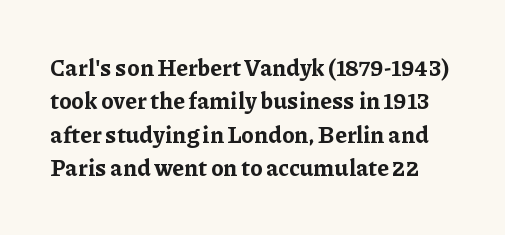
{"italic": "no", "bold": "yes", "underline": "no", "line_spacing": "normal", "line_spacing_ratio": 1.45, "letter_spacing": "normal", "letter_spacing_em": 0.0, "glyph_px": 23}
